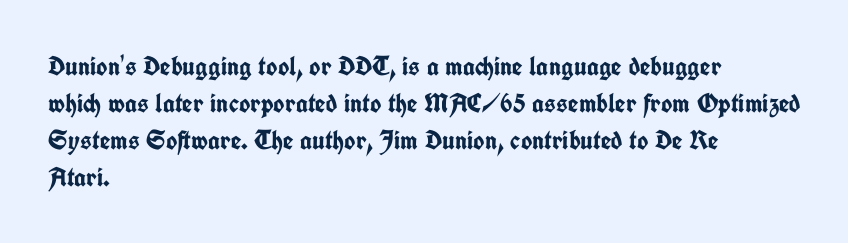
The image shows 27 px bold type, upright; set left-aligned, normal line spacing (1.37x), normal letter spacing, not underlined.
